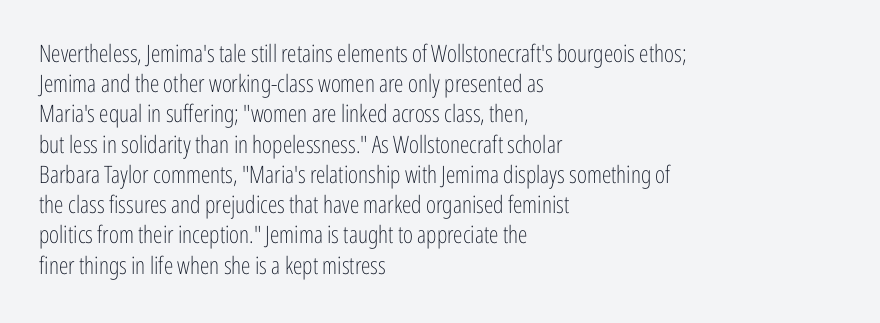
The image shows 24 px text type, upright; set left-aligned, normal line spacing (1.26x), normal letter spacing, not underlined.
